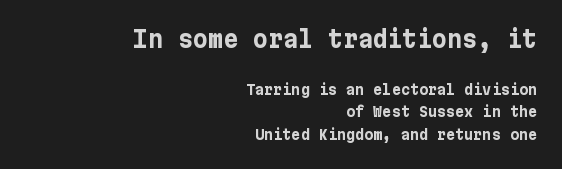
The image shows 23 px bold type, upright; set right-aligned, normal line spacing (1.62x), normal letter spacing, not underlined; the first (top) block is 1.64x larger.
